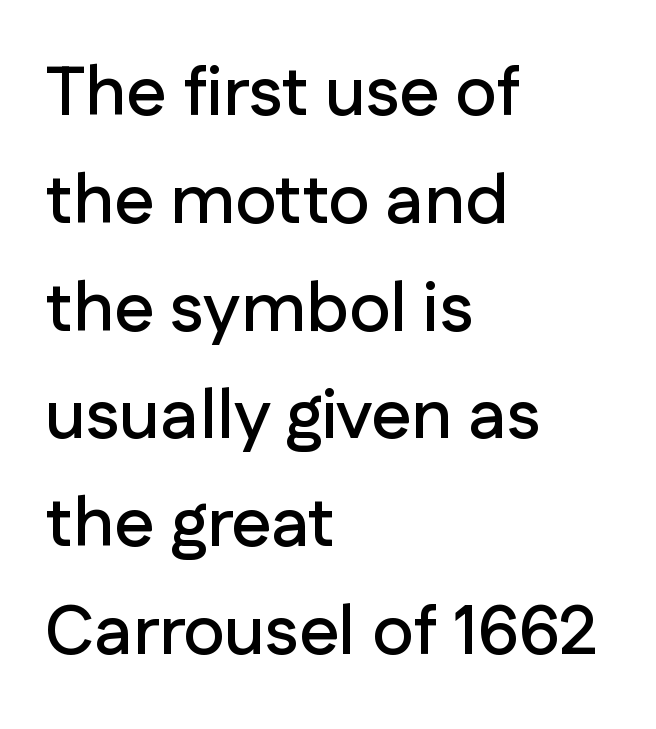
Each line starts at the same left margin while the right side varies. The tracking reads as untouched default to a designer's eye. Think of a printed novel: that variable character pitch is what you see here. Look at the bottom of the vertical strokes: they stop flat, with no serifs. The font's upright variant was chosen for this text.
